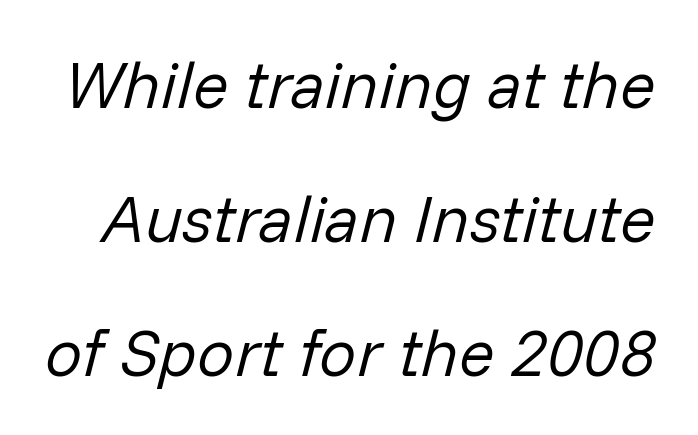
The image shows 66 px regular-weight type, italic (leaning right); set loose line spacing (2.03x), normal letter spacing, not underlined; low stroke contrast and a medium x-height.
